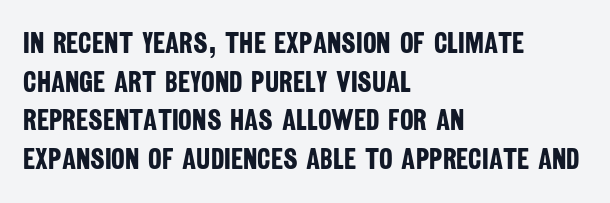
Q: Is the text bold? A: Yes.
Q: Is the typeface a serif or a sans-serif typeface? A: Sans-serif.
Q: Is the text underlined? A: No.
Q: How is the paragraph aligned? A: Left-aligned.
Q: Is the spacing between letters normal or unusually wide? A: Normal.
Q: Is the spacing between lines tight, normal or loose? A: Normal.
Q: Width (condensed, normal, or wide)? A: Condensed.
Q: Stroke contrast? A: Low.
Q: x-height? A: Large.
Q: Monospaced? A: No.
